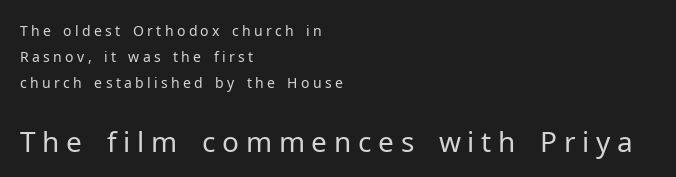
{"serif": "no", "italic": "no", "bold": "no", "weight": "regular", "width": "normal", "stroke_contrast": "low", "x_height": "medium", "monospaced": "no", "underline": "no", "align": "left", "line_spacing_ratio": 1.87, "letter_spacing": "wide", "letter_spacing_em": 0.24, "larger_block": "second", "size_ratio": 2.0, "glyph_px": 28}
